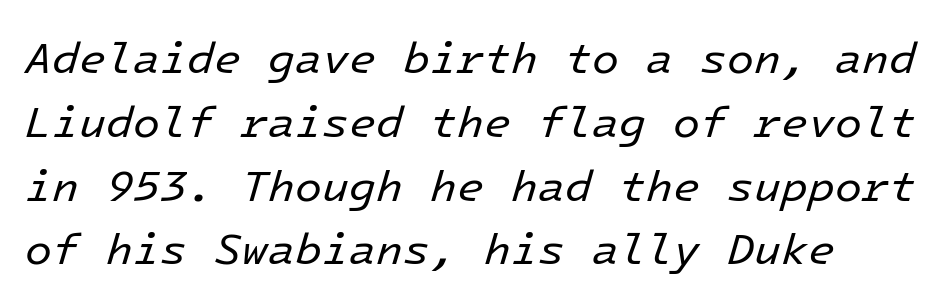
Q: Is the text bold? A: No.
Q: Is the text italic (slanted)? A: Yes, it leans right by about 16 degrees.
Q: Is the text underlined? A: No.
Q: Is the spacing between letters normal or unusually wide? A: Normal.
Q: Is the spacing between lines tight, normal or loose? A: Normal.
Q: Width (condensed, normal, or wide)? A: Normal.
Q: Stroke contrast? A: Low.
Q: x-height? A: Medium.
